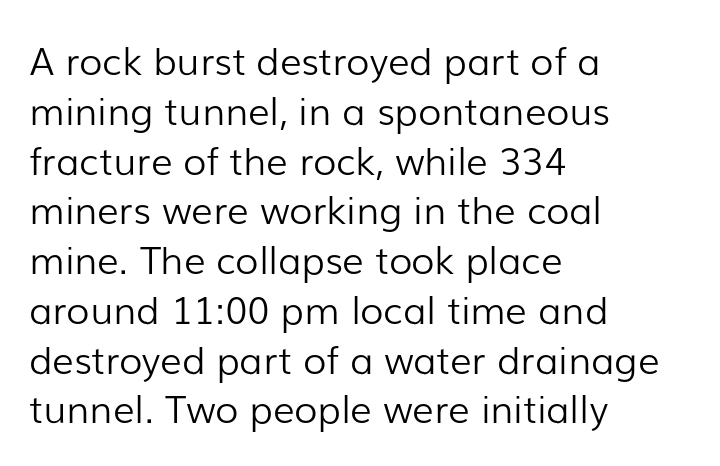
Q: Is the text bold? A: No.
Q: Is the text italic (slanted)? A: No, it is upright.
Q: Is the typeface a serif or a sans-serif typeface? A: Sans-serif.
Q: Is the text underlined? A: No.
Q: How is the paragraph aligned? A: Left-aligned.
Q: Is the spacing between letters normal or unusually wide? A: Normal.
Q: Is the spacing between lines tight, normal or loose? A: Normal.
Q: Width (condensed, normal, or wide)? A: Normal.
Q: Stroke contrast? A: Low.
Q: x-height? A: Medium.
Q: Monospaced? A: No.
